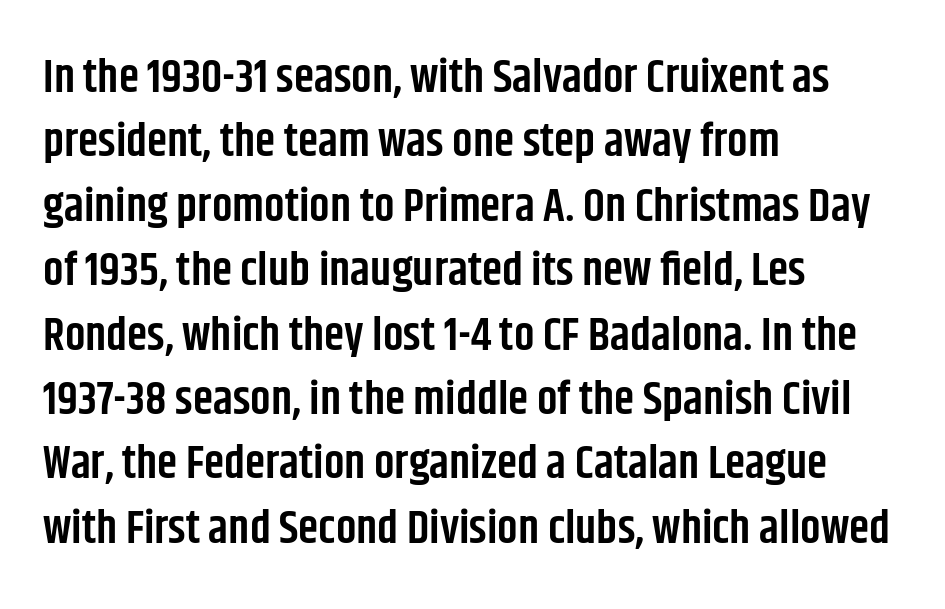
Q: Is the text bold? A: Semi-bold.
Q: Is the text italic (slanted)? A: No, it is upright.
Q: Is the typeface a serif or a sans-serif typeface? A: Sans-serif.
Q: Is the text underlined? A: No.
Q: How is the paragraph aligned? A: Left-aligned.
Q: Is the spacing between letters normal or unusually wide? A: Normal.
Q: Is the spacing between lines tight, normal or loose? A: Normal.
Q: Width (condensed, normal, or wide)? A: Condensed.
Q: Stroke contrast? A: Low.
Q: x-height? A: Large.
Q: Monospaced? A: No.
